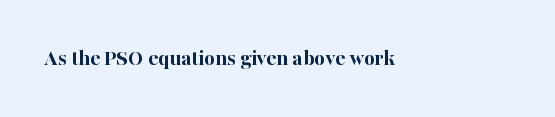
The image shows 23 px bold type, upright; set normal letter spacing, not underlined.
